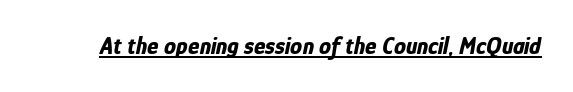
Plenty of ink on the page — the face is bold. The rendering applies a slant to the glyphs. The line texture is even and compact thanks to regular tracking. A continuous stroke trails under the words, as in a hyperlink.
